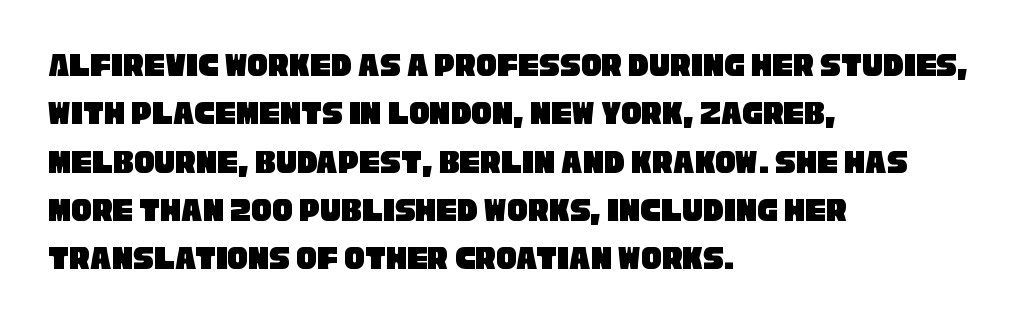
Q: Is the typeface a serif or a sans-serif typeface? A: Sans-serif.
Q: Is the text underlined? A: No.
Q: How is the paragraph aligned? A: Left-aligned.
Q: Is the spacing between letters normal or unusually wide? A: Normal.
Q: Is the spacing between lines tight, normal or loose? A: Normal.
Q: Width (condensed, normal, or wide)? A: Condensed.
Q: Stroke contrast? A: Low.
Q: x-height? A: Large.
Q: Monospaced? A: No.
